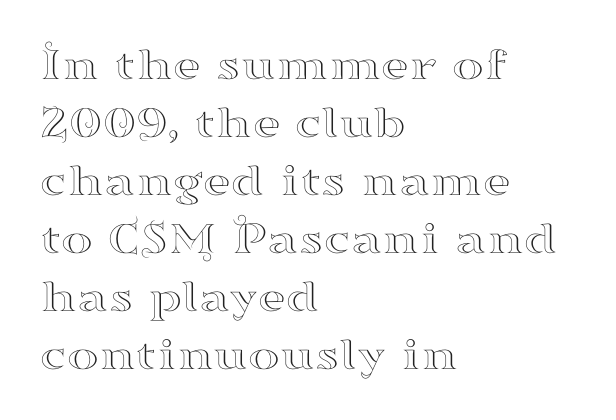
The image shows 48 px wide serif type, upright; set left-aligned, line spacing 1.21x, normal letter spacing, not underlined; high stroke contrast and a small x-height.
